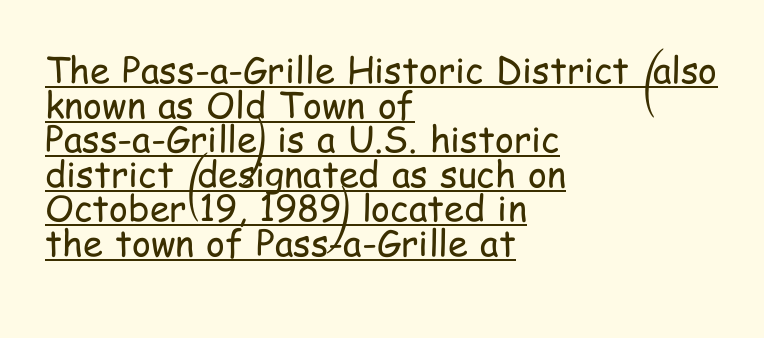
The image shows 36 px regular-weight, condensed sans-serif type, upright; set left-aligned, tight line spacing (0.96x), normal letter spacing, underlined; low stroke contrast and a medium x-height.
